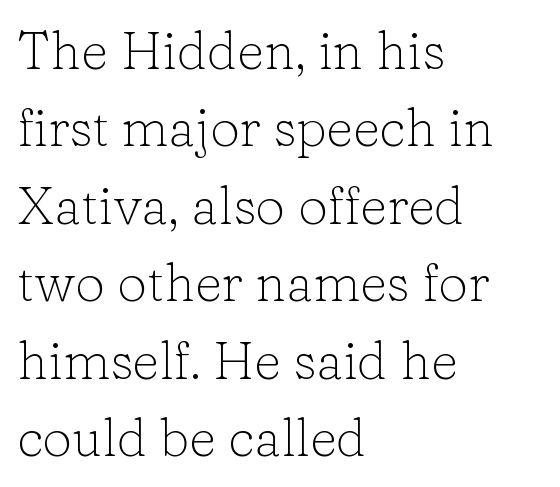
Q: Is the text bold? A: No.
Q: Is the text italic (slanted)? A: No, it is upright.
Q: Is the typeface a serif or a sans-serif typeface? A: Serif.
Q: Is the text underlined? A: No.
Q: How is the paragraph aligned? A: Left-aligned.
Q: Is the spacing between letters normal or unusually wide? A: Normal.
Q: Is the spacing between lines tight, normal or loose? A: Normal.
Q: Width (condensed, normal, or wide)? A: Normal.
Q: Stroke contrast? A: Low.
Q: x-height? A: Medium.
Q: Monospaced? A: No.
